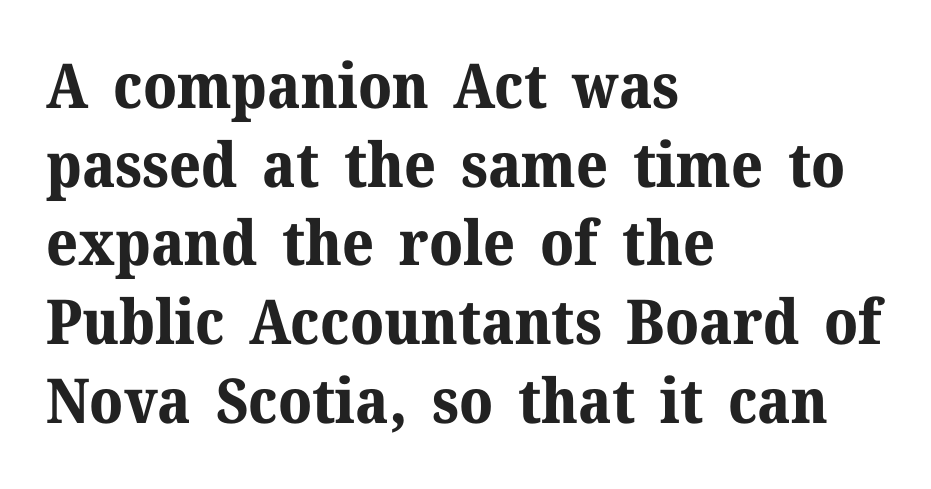
The image shows 62 px bold serif type, upright; set left-aligned, normal line spacing (1.27x), normal letter spacing, not underlined; medium stroke contrast and a medium x-height.
